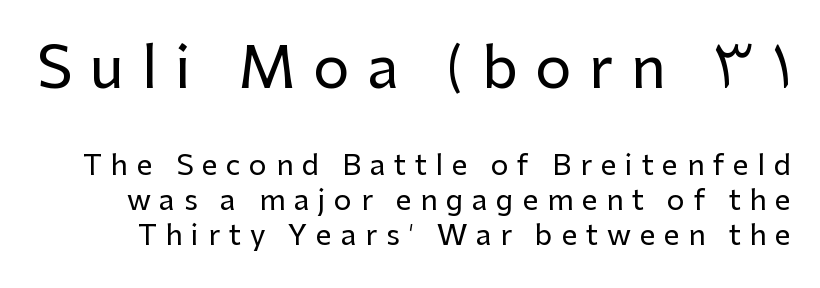
This layout puts the oversized block above and the modest block below. The passage shown is typeset with a sans-serif family. Loose tracking; the words dissolve into strings of separated letters. In terms of leading, this rendering sits right in the middle. Letters rest on an invisible, unmarked baseline.
